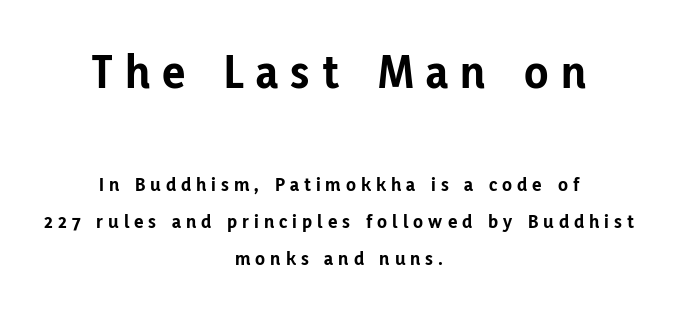
{"serif": "no", "italic": "no", "bold": "yes", "weight": "bold", "width": "normal", "stroke_contrast": "low", "x_height": "medium", "monospaced": "no", "underline": "no", "align": "center", "line_spacing_ratio": 1.85, "letter_spacing": "wide", "letter_spacing_em": 0.25, "larger_block": "first", "size_ratio": 2.45, "glyph_px": 49}
